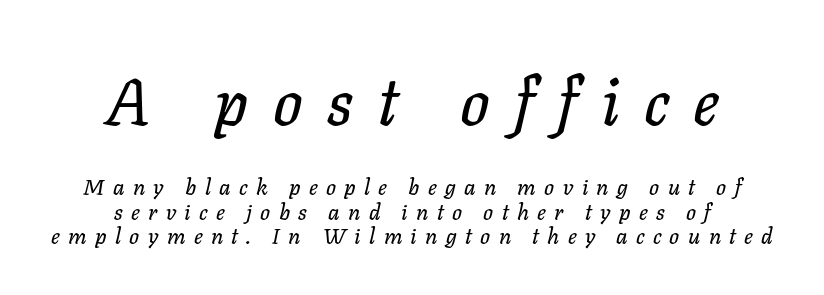
In terms of posture, this sample is oblique. Just letters on the line, the space beneath them empty. Proportional: the letters do not fall into vertical columns. How are the letters spaced? Widely, with obvious added tracking.
